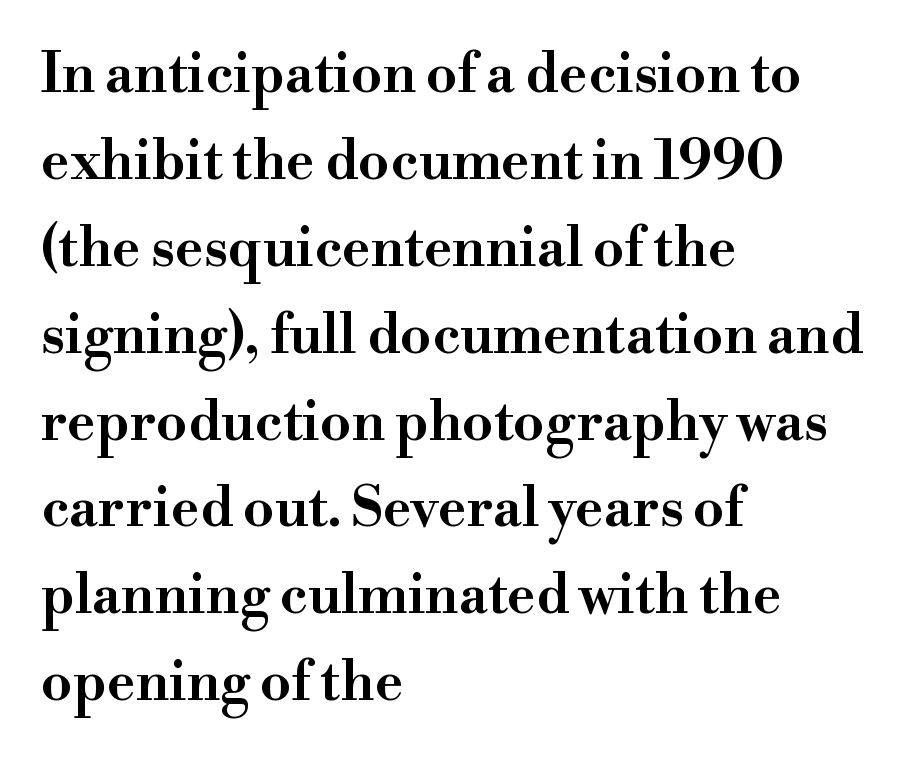
{"serif": "yes", "italic": "no", "width": "wide", "stroke_contrast": "high", "x_height": "small", "monospaced": "no", "underline": "no", "align": "left", "line_spacing": "normal", "line_spacing_ratio": 1.58, "letter_spacing": "normal", "letter_spacing_em": 0.0, "glyph_px": 55}
